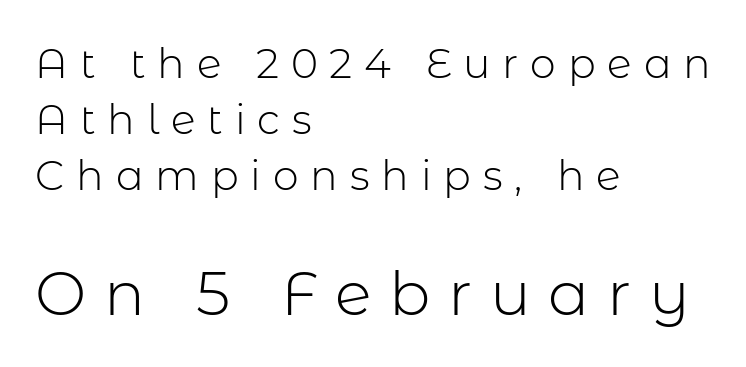
Q: Is the text bold? A: No.
Q: Is the text italic (slanted)? A: No, it is upright.
Q: Is the typeface a serif or a sans-serif typeface? A: Sans-serif.
Q: Is the text underlined? A: No.
Q: How is the paragraph aligned? A: Left-aligned.
Q: Is the spacing between letters normal or unusually wide? A: Unusually wide.
Q: Is the spacing between lines tight, normal or loose? A: Normal.
Q: Which block of text is set in a larger size, the first (top) or the second (bottom)? A: The second (bottom) one.
Q: Width (condensed, normal, or wide)? A: Normal.
Q: Stroke contrast? A: Low.
Q: x-height? A: Medium.
Q: Monospaced? A: No.
